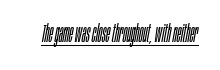
Q: Is the text bold? A: No.
Q: Is the text italic (slanted)? A: Yes, it leans right by about 10 degrees.
Q: Is the text underlined? A: Yes.
Q: Is the spacing between letters normal or unusually wide? A: Normal.
